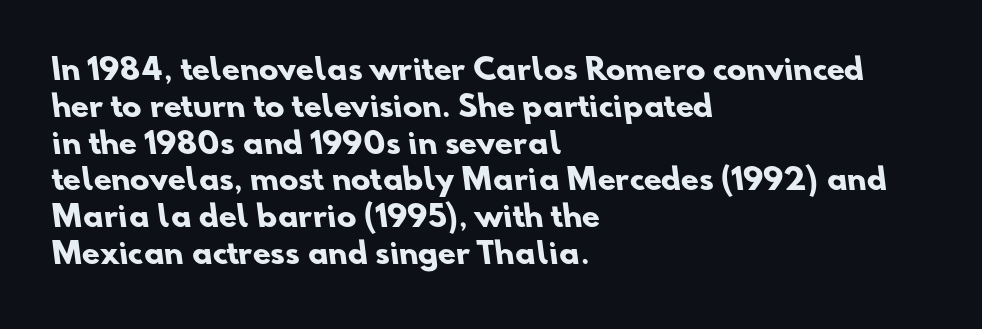
{"serif": "no", "bold": "yes", "weight": "heavy", "width": "normal", "stroke_contrast": "low", "x_height": "small", "monospaced": "no", "underline": "no", "align": "left", "line_spacing": "normal", "line_spacing_ratio": 1.27, "letter_spacing": "normal", "letter_spacing_em": 0.0, "glyph_px": 29}
